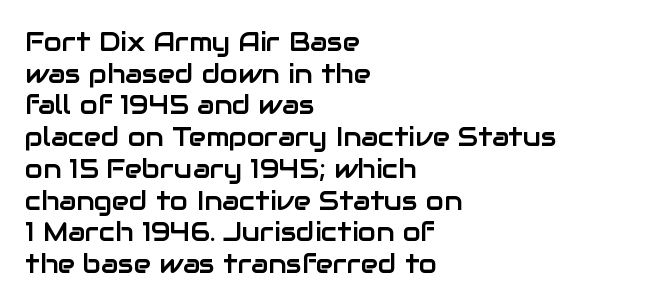
The image shows 26 px text type, upright; set left-aligned, line spacing 1.22x, normal letter spacing, not underlined.
